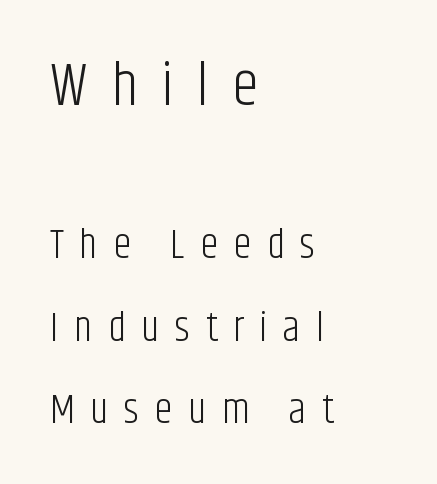
{"serif": "no", "italic": "no", "bold": "no", "weight": "light", "width": "condensed", "stroke_contrast": "low", "x_height": "large", "monospaced": "no", "underline": "no", "align": "left", "line_spacing": "loose", "line_spacing_ratio": 2.01, "letter_spacing": "wide", "letter_spacing_em": 0.38, "larger_block": "first", "size_ratio": 1.49, "glyph_px": 61}
